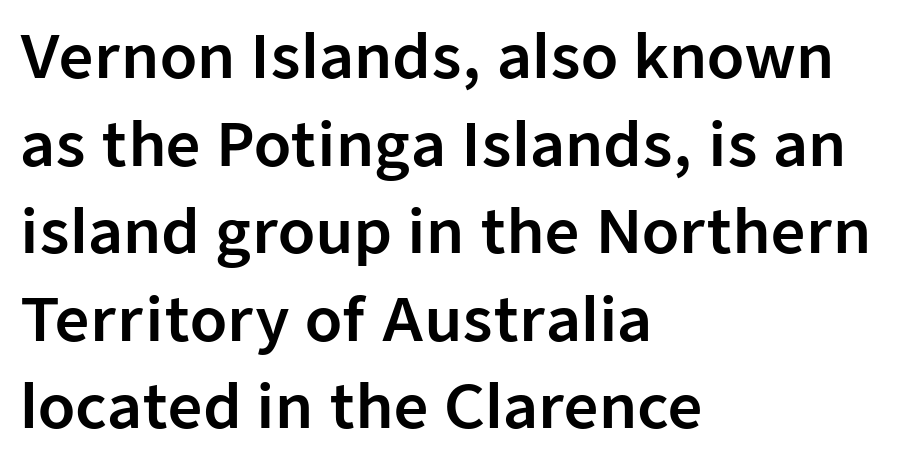
These lines were composed using upright roman letters. This sample has the flowing, uneven cadence of proportional lettering. The space between consecutive lines is moderate. How are the letters spaced? Ordinarily, with no added tracking. I'd call this a sans setting — the letters go barefoot. Letters rest on an invisible, unmarked baseline.
